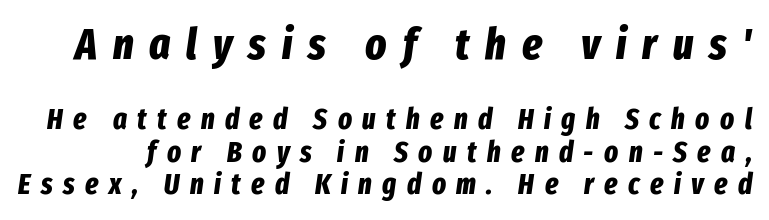
Each new line begins almost immediately beneath the previous one. Observe the wide spacing: letters keep a clear distance from each other. Posture: slanted. A dark, heavy texture on the line: the type is bold.
